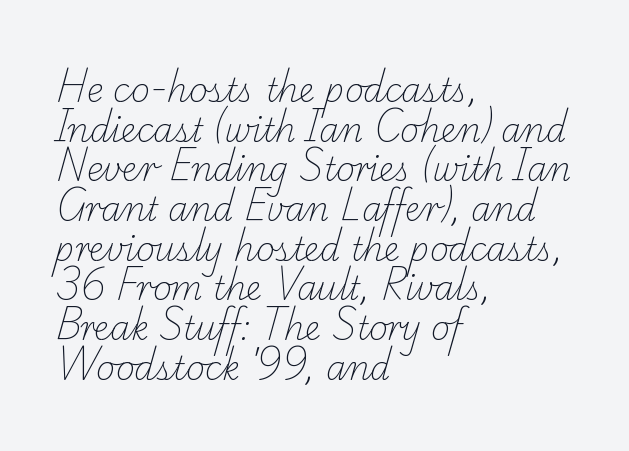
{"serif": "yes", "bold": "no", "weight": "light", "width": "normal", "stroke_contrast": "low", "x_height": "small", "monospaced": "no", "underline": "no", "align": "left", "line_spacing_ratio": 1.24, "letter_spacing": "normal", "letter_spacing_em": 0.0, "glyph_px": 32}
